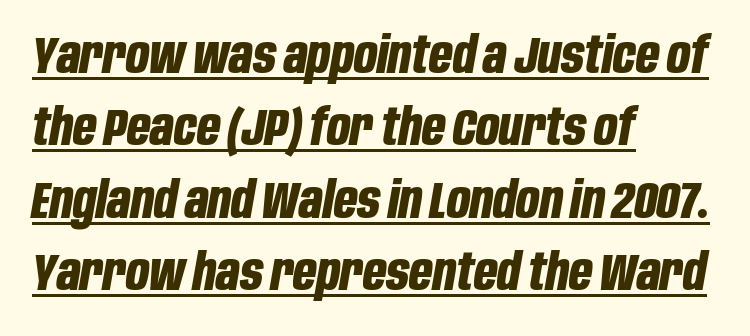
Think of a printed novel: that variable character pitch is what you see here. The lines sit at an ordinary, default distance from one another. Nothing unusual about the tracking: characters are spaced as the font intends. It's the slanting kind of type. Does the weight exceed regular? Yes, all the way to bold.
